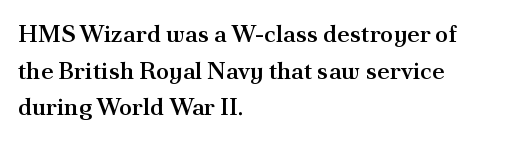
If you drew a line through each stem, it would be perfectly vertical. Each line starts at the same left margin while the right side varies. The string is rendered with underlining switched off. In terms of weight, the rendering is demibold, just under bold.
